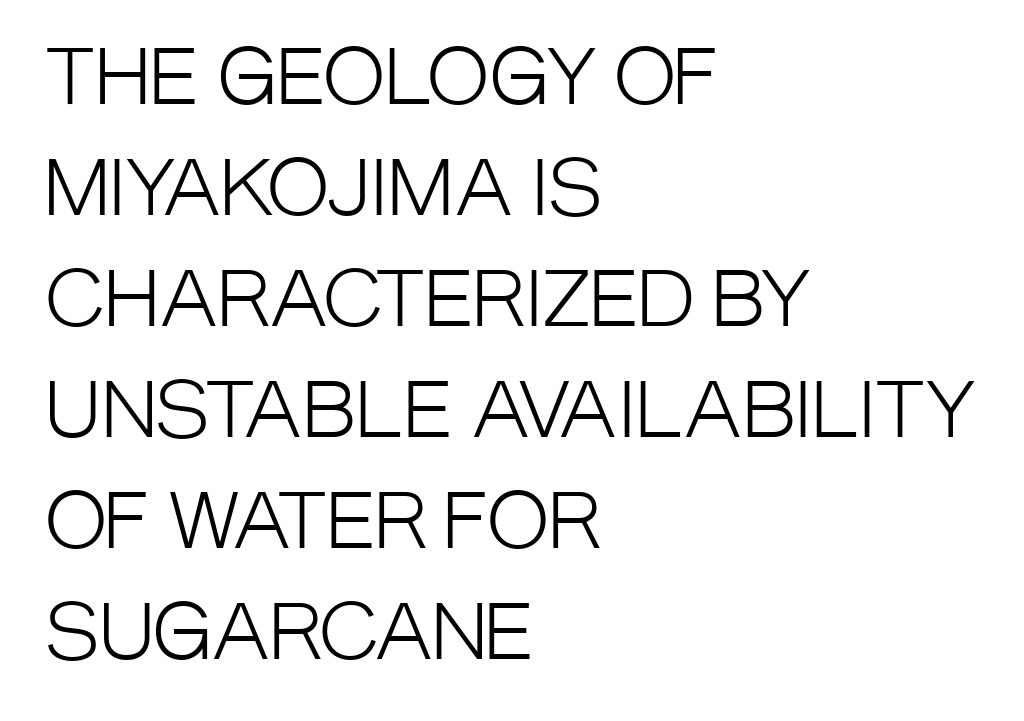
Reading down the block, your eye returns to a fixed left position each line. The letterforms sit shoulder to shoulder at normal distance. Proportional: the letters do not fall into vertical columns. The passage shown is not underscored anywhere. Rendered with straight, roman letterforms. Vertical spacing — default.
